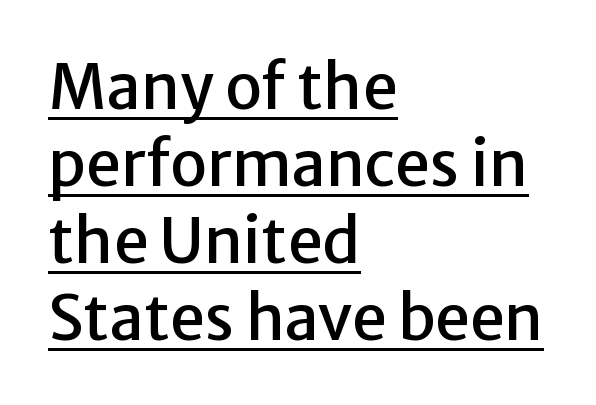
The image shows 62 px sans-serif type, upright; set left-aligned, line spacing 1.24x, normal letter spacing, underlined; low stroke contrast and a medium x-height.
